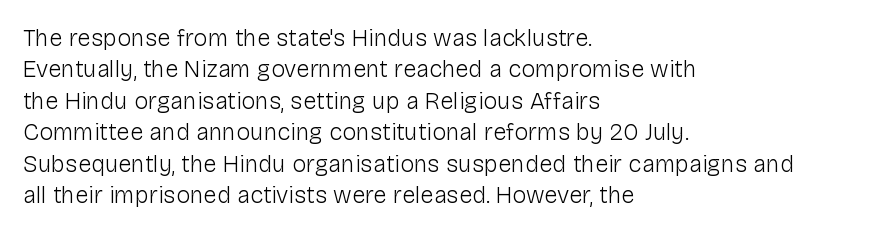
The image shows 24 px text type, upright; set left-aligned, normal line spacing (1.31x), normal letter spacing, not underlined.
